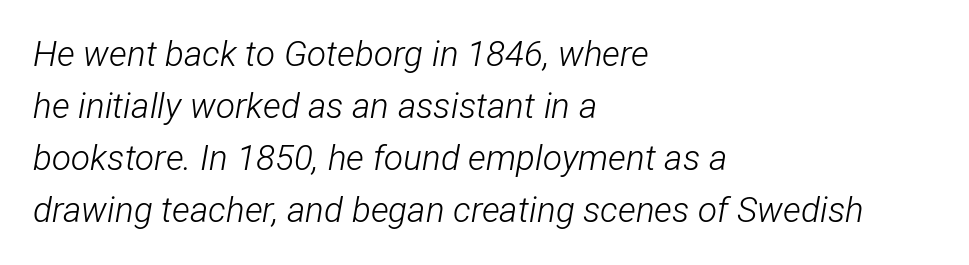
{"italic": "yes", "lean": "right", "slant_degrees": 12, "bold": "no", "weight": "light", "width": "condensed", "stroke_contrast": "low", "x_height": "medium", "monospaced": "no", "underline": "no", "align": "left", "line_spacing": "normal", "line_spacing_ratio": 1.49, "letter_spacing": "normal", "letter_spacing_em": 0.0, "glyph_px": 35}
